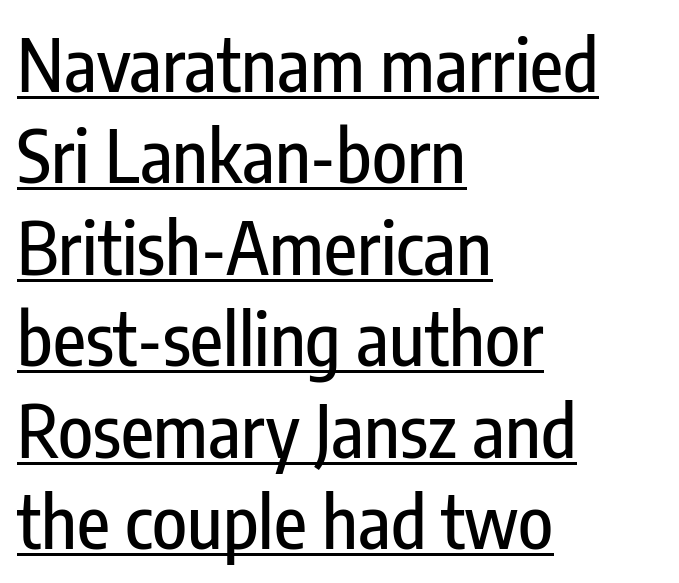
{"serif": "no", "italic": "no", "width": "condensed", "stroke_contrast": "low", "x_height": "medium", "monospaced": "no", "underline": "yes", "align": "left", "line_spacing": "normal", "line_spacing_ratio": 1.27, "letter_spacing": "normal", "letter_spacing_em": 0.0, "glyph_px": 72}
